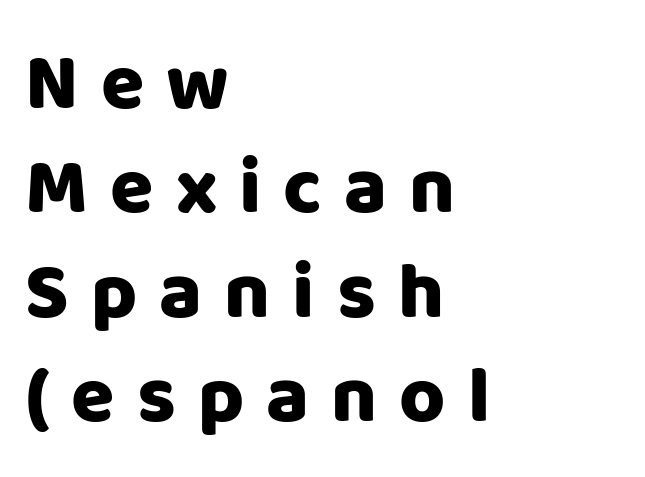
Q: Is the text italic (slanted)? A: No, it is upright.
Q: Is the typeface a serif or a sans-serif typeface? A: Sans-serif.
Q: Is the text underlined? A: No.
Q: How is the paragraph aligned? A: Left-aligned.
Q: Is the spacing between letters normal or unusually wide? A: Unusually wide.
Q: Is the spacing between lines tight, normal or loose? A: Normal.
Q: Width (condensed, normal, or wide)? A: Normal.
Q: Stroke contrast? A: Low.
Q: x-height? A: Large.
Q: Monospaced? A: No.
